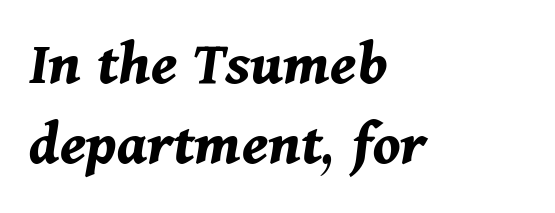
{"italic": "yes", "lean": "right", "slant_degrees": 11, "bold": "yes", "weight": "bold", "width": "normal", "stroke_contrast": "medium", "x_height": "medium", "monospaced": "no", "underline": "no", "align": "left", "line_spacing_ratio": 1.23, "letter_spacing": "normal", "letter_spacing_em": 0.0, "glyph_px": 65}
